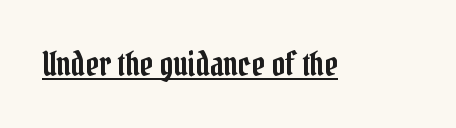
{"serif": "yes", "italic": "no", "width": "condensed", "stroke_contrast": "low", "x_height": "medium", "monospaced": "no", "underline": "yes", "letter_spacing": "normal", "letter_spacing_em": 0.0, "glyph_px": 33}
